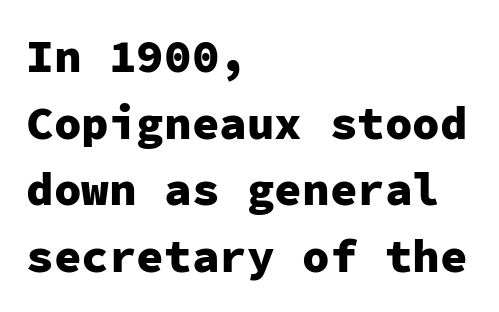
{"serif": "no", "italic": "no", "bold": "yes", "weight": "heavy", "width": "normal", "stroke_contrast": "low", "x_height": "medium", "monospaced": "yes", "underline": "no", "align": "left", "line_spacing": "normal", "line_spacing_ratio": 1.45, "letter_spacing": "normal", "letter_spacing_em": 0.0, "glyph_px": 46}
